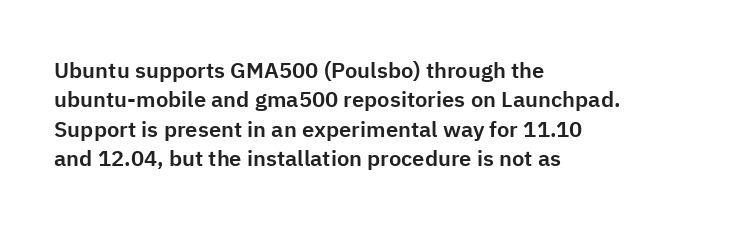
{"italic": "no", "underline": "no", "align": "left", "line_spacing": "normal", "line_spacing_ratio": 1.34, "letter_spacing": "normal", "letter_spacing_em": 0.0, "glyph_px": 22}
